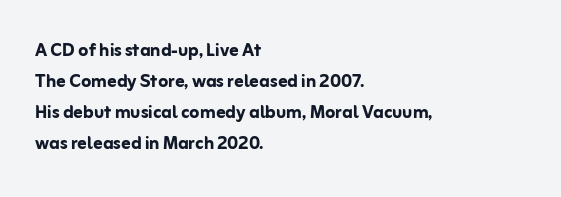
Caption: bold face, heavy strokes. Compared with typical body copy, the letter spacing here is the same. Line starts are locked; line ends wander. The axis of the letterforms is exactly vertical.
